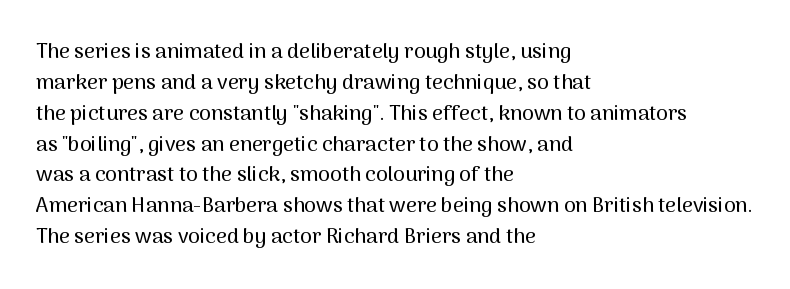
There is no visible air inserted between adjacent glyphs. Alignment: flush left. The words here are not underlined. The axis of the letterforms is exactly vertical. The designer left line spacing at the default.
